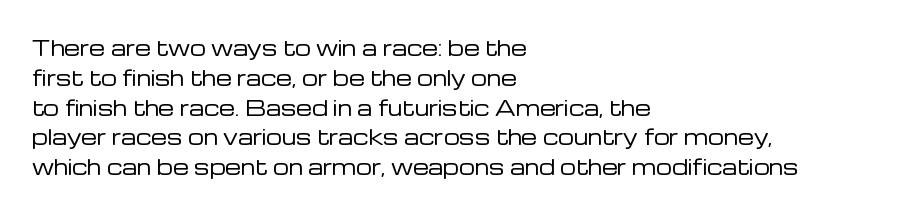
The image shows 20 px text type, upright; set left-aligned, normal line spacing (1.49x), normal letter spacing, not underlined.
